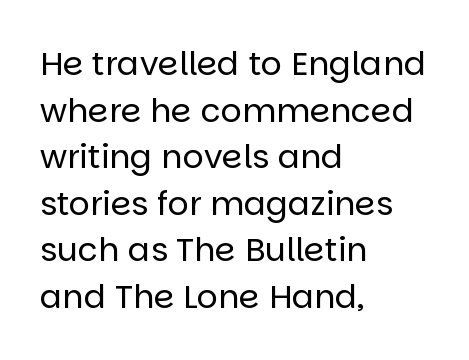
The image shows 33 px regular-weight sans-serif type, upright; set left-aligned, normal line spacing (1.41x), normal letter spacing, not underlined; low stroke contrast and a large x-height.
